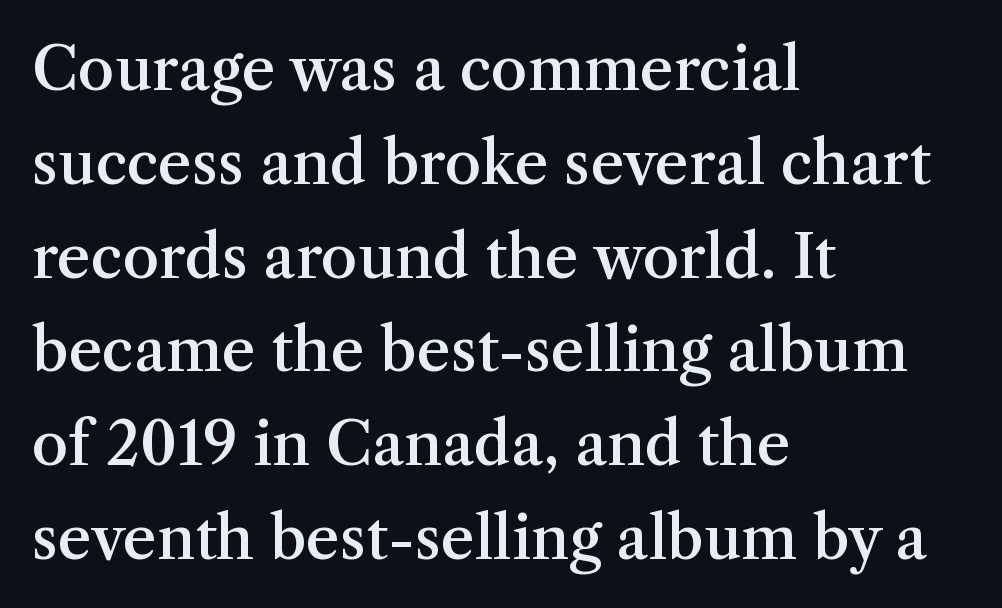
Q: Is the text bold? A: Semi-bold.
Q: Is the text italic (slanted)? A: No, it is upright.
Q: Is the typeface a serif or a sans-serif typeface? A: Serif.
Q: Is the text underlined? A: No.
Q: How is the paragraph aligned? A: Left-aligned.
Q: Is the spacing between letters normal or unusually wide? A: Normal.
Q: Is the spacing between lines tight, normal or loose? A: Normal.
Q: Width (condensed, normal, or wide)? A: Normal.
Q: Stroke contrast? A: Medium.
Q: x-height? A: Medium.
Q: Monospaced? A: No.
